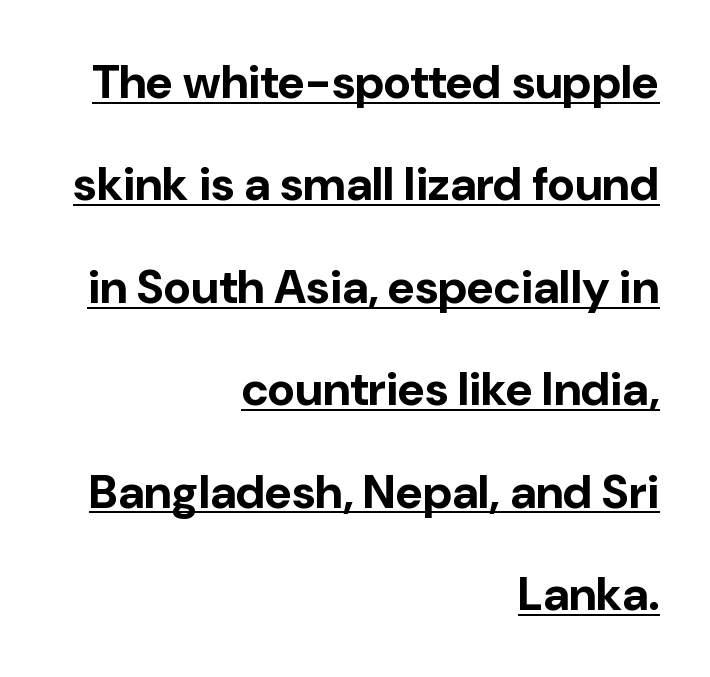
Do the characters align in a grid? No, the font is proportional. Notice the wide empty band between every row — that's loose leading. This is roman type, the default non-slanted kind. A flush-right, rag-left setting is used for this passage. The passage shown is emphatically bold.
